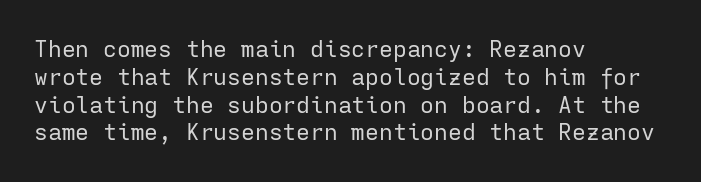
Q: Is the text bold? A: No.
Q: Is the text italic (slanted)? A: No, it is upright.
Q: Is the text underlined? A: No.
Q: How is the paragraph aligned? A: Left-aligned.
Q: Is the spacing between letters normal or unusually wide? A: Normal.
